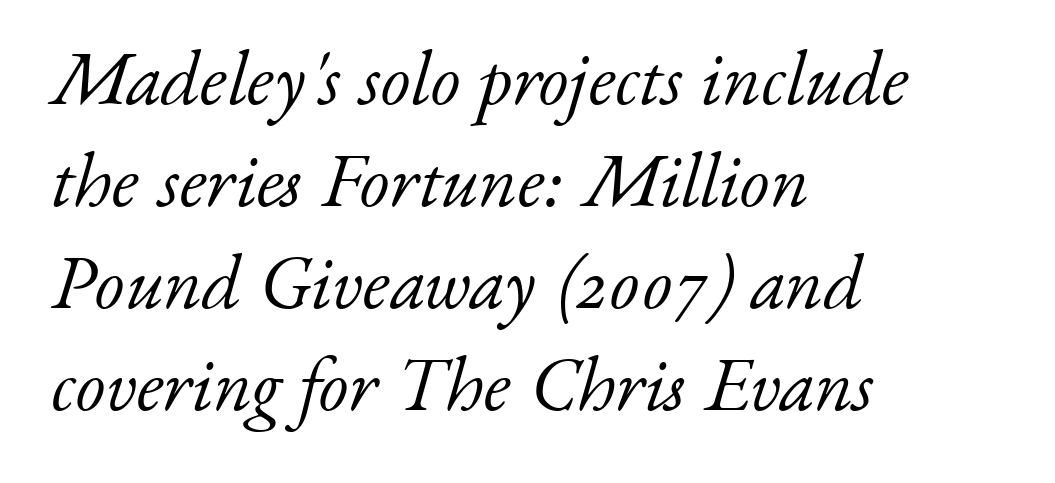
Descenders are the only things crossing below the line. Does the leading feel generous? No, just average. These lines are rendered in a variable-pitch font. Summary of weight: not heavy and not bold. Notice how the stems are inclined rather than vertical — that's the hallmark of italics. One-word summary of the alignment: left.
